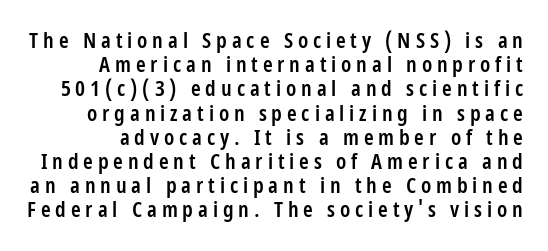
Q: Is the text bold? A: Semi-bold.
Q: Is the text italic (slanted)? A: No, it is upright.
Q: Is the text underlined? A: No.
Q: Is the spacing between letters normal or unusually wide? A: Unusually wide.
Q: Is the spacing between lines tight, normal or loose? A: Tight.
